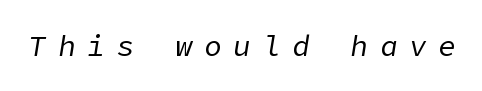
{"italic": "yes", "lean": "right", "slant_degrees": 9, "bold": "no", "weight": "regular", "width": "normal", "stroke_contrast": "low", "x_height": "medium", "underline": "no", "letter_spacing": "wide", "letter_spacing_em": 0.41, "glyph_px": 29}
